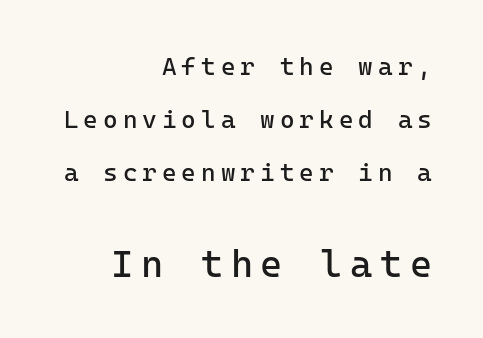
Only glyphs here, with clear space below each row. Is this a sans? Yes — the strokes have no serifs. Horizontal alignment here is rightward, an uncommon choice for prose. Baseline-to-baseline distance is far greater than the letter height. The composition opens small and finishes big.
